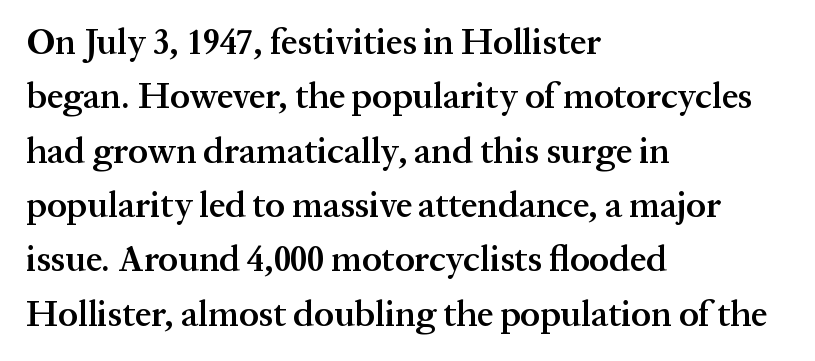
The image shows 36 px semibold serif type, upright; set left-aligned, normal line spacing (1.51x), normal letter spacing, not underlined; medium stroke contrast and a medium x-height.
